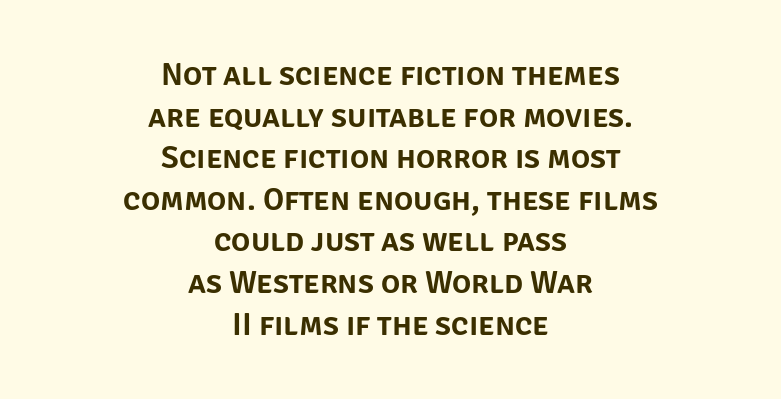
The rendering uses natural spacing where letterforms have individual widths. Nope, no serifs anywhere on these letters. Type without underlining. Italic? Not at all — the glyphs are vertical. Is the letter spacing exaggerated? No — it looks like the ordinary default. The lines in this sample share a center point and differ in where they start and stop.
